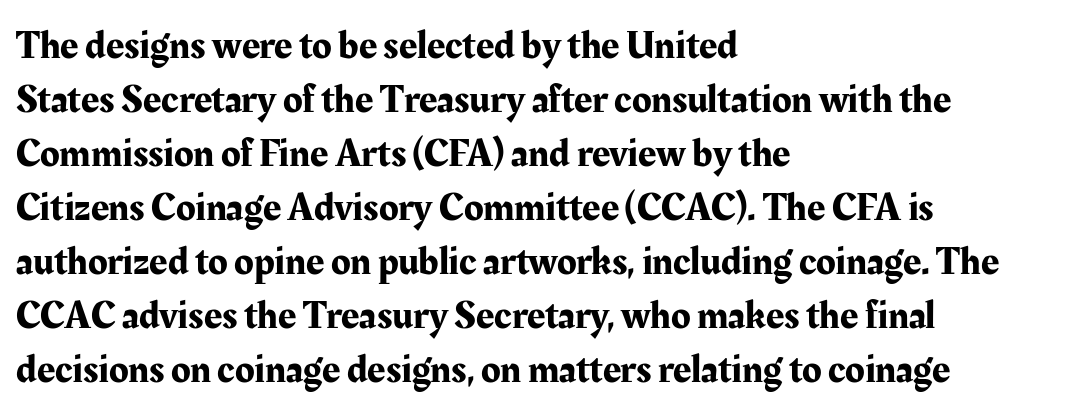
Q: Is the text italic (slanted)? A: No, it is upright.
Q: Is the typeface a serif or a sans-serif typeface? A: Serif.
Q: Is the text underlined? A: No.
Q: How is the paragraph aligned? A: Left-aligned.
Q: Is the spacing between letters normal or unusually wide? A: Normal.
Q: Is the spacing between lines tight, normal or loose? A: Normal.
Q: Width (condensed, normal, or wide)? A: Normal.
Q: Stroke contrast? A: Medium.
Q: x-height? A: Medium.
Q: Monospaced? A: No.
